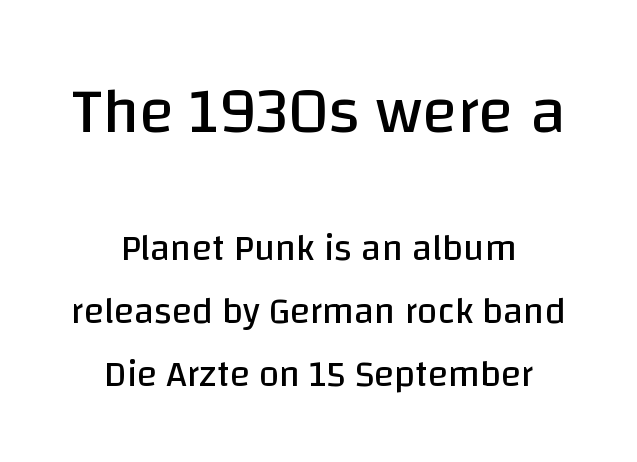
The image shows 65 px regular-weight sans-serif type, upright; set centered, normal line spacing (1.7x), normal letter spacing, not underlined; the first (top) block is 1.76x larger; low stroke contrast and a large x-height.
